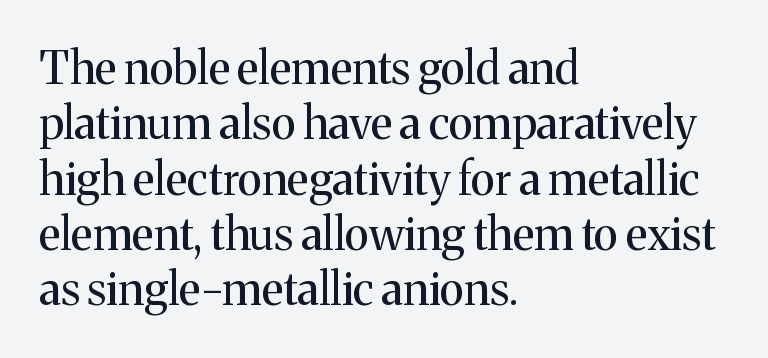
Q: Is the text bold? A: No.
Q: Is the text italic (slanted)? A: No, it is upright.
Q: Is the typeface a serif or a sans-serif typeface? A: Serif.
Q: Is the text underlined? A: No.
Q: How is the paragraph aligned? A: Left-aligned.
Q: Is the spacing between letters normal or unusually wide? A: Normal.
Q: Width (condensed, normal, or wide)? A: Normal.
Q: Stroke contrast? A: Medium.
Q: x-height? A: Medium.
Q: Monospaced? A: No.
